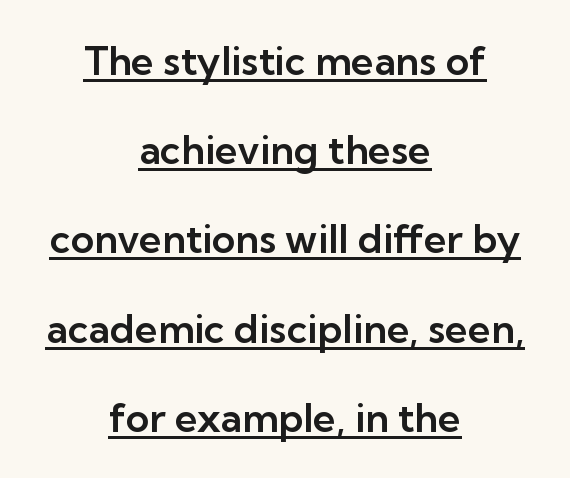
{"serif": "no", "italic": "no", "width": "normal", "stroke_contrast": "low", "x_height": "medium", "monospaced": "no", "underline": "yes", "align": "center", "line_spacing": "loose", "line_spacing_ratio": 2.23, "letter_spacing": "normal", "letter_spacing_em": 0.0, "glyph_px": 40}
